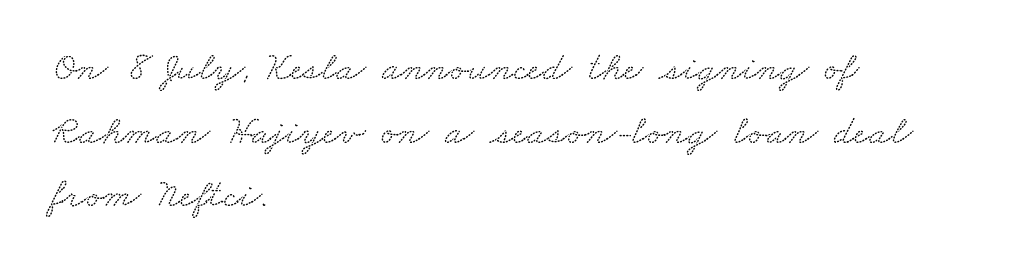
The image shows 41 px wide serif type; set left-aligned, normal line spacing (1.55x), normal letter spacing, not underlined; low stroke contrast and a small x-height.
